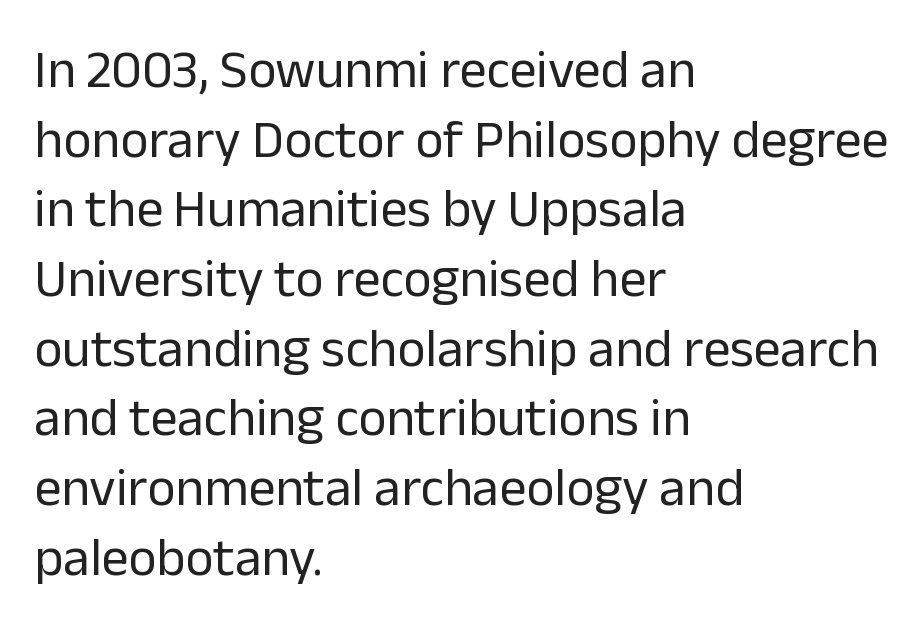
The designer went with a sans here, leaving each stem footless. Glance below the letters and you will spot only blank space. Weight: not bold — regular or lighter. Interline gaps are of average width in this sample.
